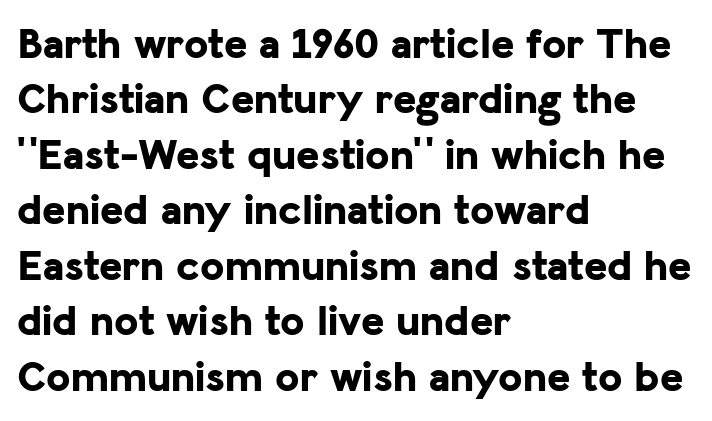
Rule under the text: the space is simply empty. Each glyph is drawn with heavy, bold strokes. Style check: upright. One-word summary of the alignment: left. The letters advance in unequal steps, a hallmark of proportional type.
